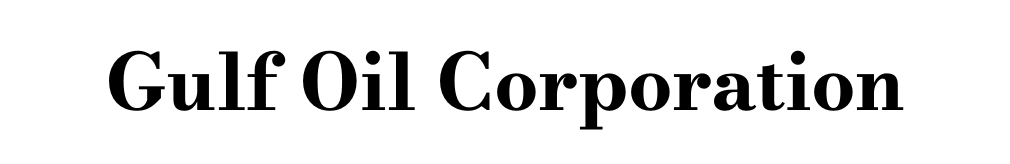
Look at the stroke-to-counter ratio: heavy, a bold. The specimen omits any rule beneath the text block's lines. The horizontal fit of the characters is conventional and even. Is this a fixed-width face? No — the glyphs have proportional, varying widths. A serif font was chosen for this passage.
